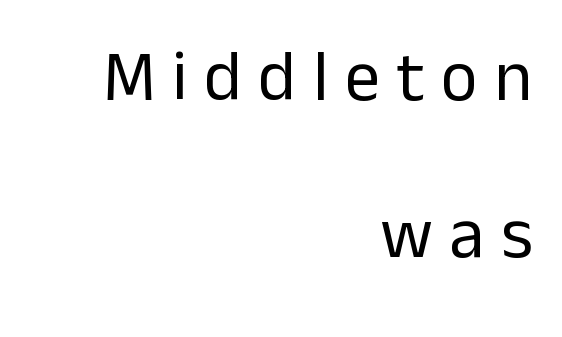
Q: Is the text bold? A: No.
Q: Is the text italic (slanted)? A: No, it is upright.
Q: Is the typeface a serif or a sans-serif typeface? A: Sans-serif.
Q: Is the text underlined? A: No.
Q: How is the paragraph aligned? A: Right-aligned.
Q: Is the spacing between letters normal or unusually wide? A: Unusually wide.
Q: Is the spacing between lines tight, normal or loose? A: Loose.
Q: Width (condensed, normal, or wide)? A: Normal.
Q: Stroke contrast? A: Low.
Q: x-height? A: Medium.
Q: Monospaced? A: No.
